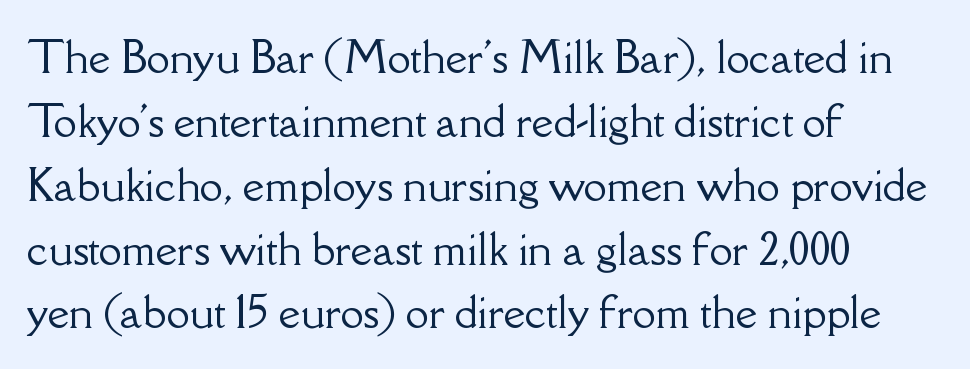
Q: Is the text italic (slanted)? A: No, it is upright.
Q: Is the typeface a serif or a sans-serif typeface? A: Serif.
Q: Is the text underlined? A: No.
Q: How is the paragraph aligned? A: Left-aligned.
Q: Is the spacing between letters normal or unusually wide? A: Normal.
Q: Is the spacing between lines tight, normal or loose? A: Normal.
Q: Width (condensed, normal, or wide)? A: Normal.
Q: Stroke contrast? A: Low.
Q: x-height? A: Small.
Q: Monospaced? A: No.
